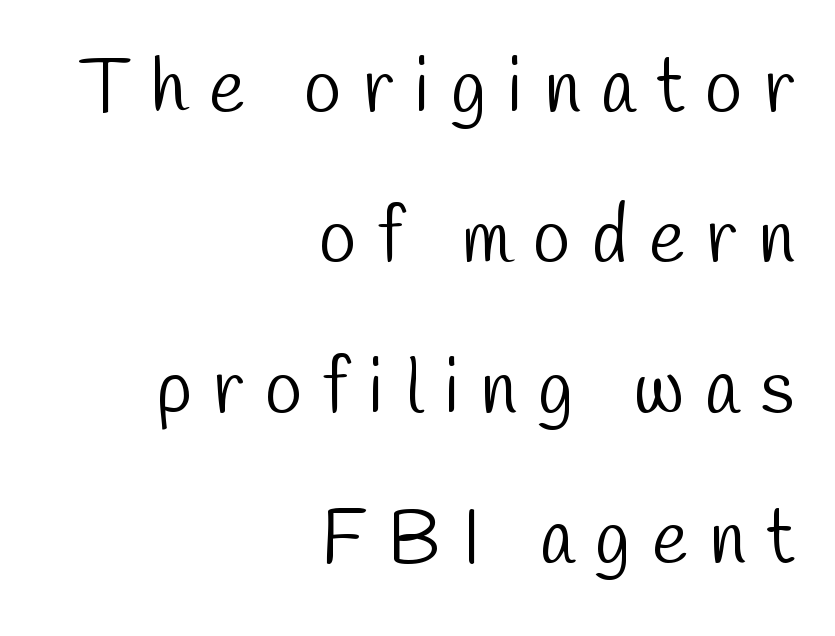
Q: Is the text bold? A: No.
Q: Is the typeface a serif or a sans-serif typeface? A: Sans-serif.
Q: Is the text underlined? A: No.
Q: How is the paragraph aligned? A: Right-aligned.
Q: Is the spacing between letters normal or unusually wide? A: Unusually wide.
Q: Is the spacing between lines tight, normal or loose? A: Loose.
Q: Width (condensed, normal, or wide)? A: Condensed.
Q: Stroke contrast? A: Low.
Q: x-height? A: Medium.
Q: Monospaced? A: No.
